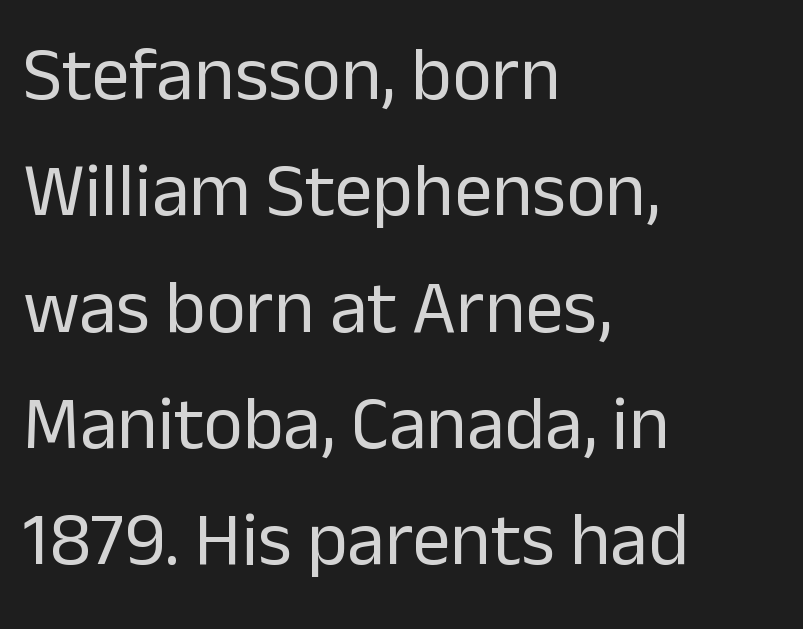
{"serif": "no", "italic": "no", "bold": "no", "weight": "regular", "width": "normal", "stroke_contrast": "low", "x_height": "medium", "monospaced": "no", "underline": "no", "align": "left", "line_spacing": "normal", "line_spacing_ratio": 1.53, "letter_spacing": "normal", "letter_spacing_em": 0.0, "glyph_px": 76}
